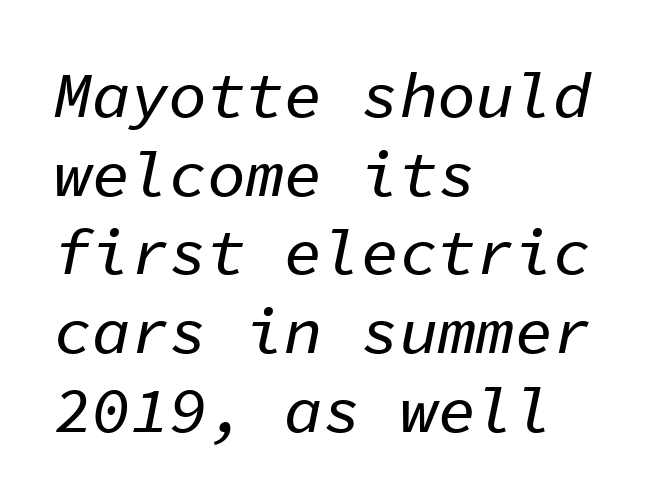
Spacing verdict: monospaced, one width for all characters. The rag falls on the right side of this text block. Looking at the ascenders, they clearly lean. Here the glyphs are tracked normally, forming tight word shapes. Descenders are the only things crossing below the line.
